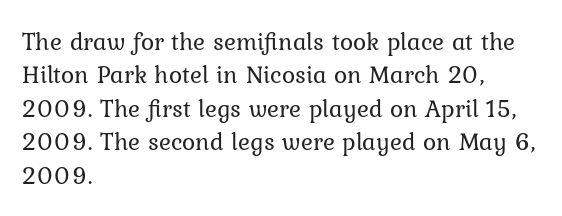
{"italic": "no", "bold": "no", "underline": "no", "align": "left", "line_spacing": "normal", "line_spacing_ratio": 1.34, "letter_spacing": "normal", "letter_spacing_em": 0.0, "glyph_px": 25}
